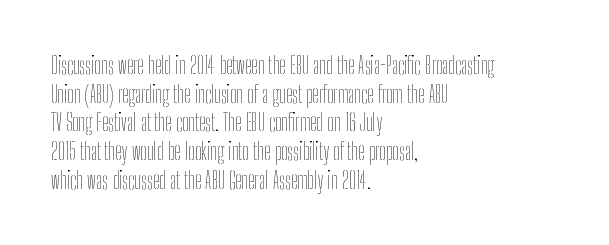
The lines sit at an ordinary, default distance from one another. The text block is weighted toward the left margin, trailing off unevenly rightward. Tracking value appears to be zero — textbook default spacing. Has an underline been added? It has not. Stroke mass is kept to a normal reading level or below.
